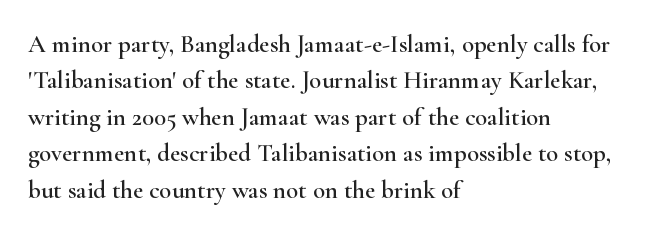
Q: Is the text italic (slanted)? A: No, it is upright.
Q: Is the text underlined? A: No.
Q: How is the paragraph aligned? A: Left-aligned.
Q: Is the spacing between letters normal or unusually wide? A: Normal.
Q: Is the spacing between lines tight, normal or loose? A: Normal.
